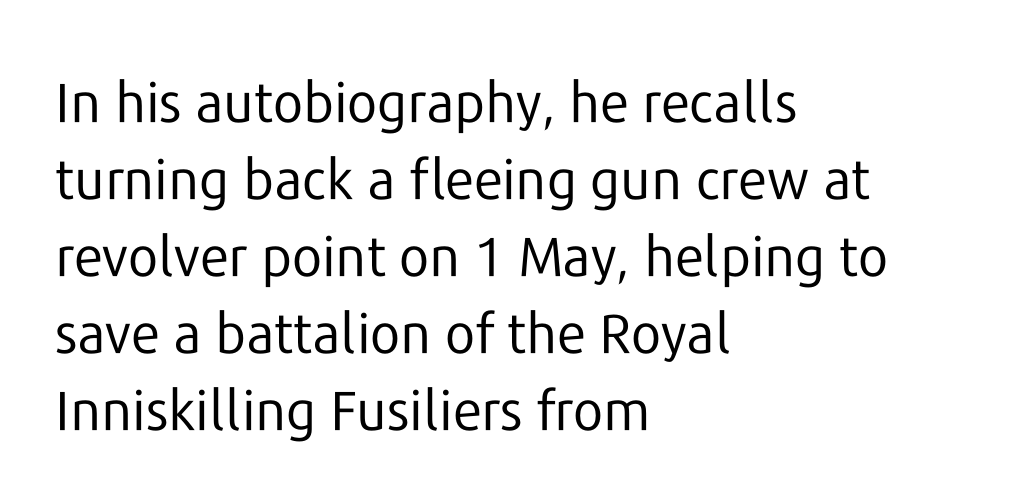
Has an underline been added? It has not. Do the characters align in a grid? No, the font is proportional. The font sits on the lighter half of the weight spectrum, regular included. Line starts are locked; line ends wander. The glyphs in this specimen are sans serif. Students, observe: this is what conventionally led text looks like.
